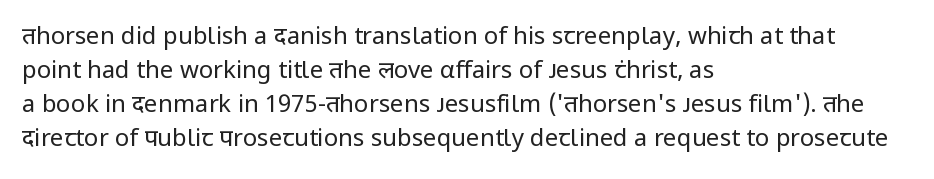
{"italic": "no", "bold": "no", "underline": "no", "align": "left", "line_spacing": "normal", "line_spacing_ratio": 1.42, "letter_spacing": "normal", "letter_spacing_em": 0.0, "glyph_px": 24}
